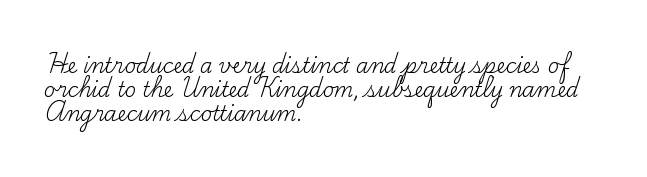
Q: Is the text bold? A: No.
Q: Is the text italic (slanted)? A: Yes.
Q: Is the text underlined? A: No.
Q: How is the paragraph aligned? A: Left-aligned.
Q: Is the spacing between letters normal or unusually wide? A: Normal.
